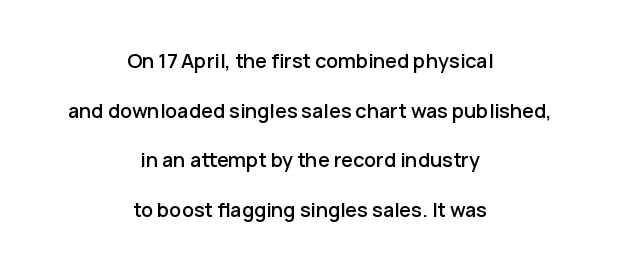
{"italic": "no", "underline": "no", "align": "center", "line_spacing": "loose", "line_spacing_ratio": 2.48, "letter_spacing": "normal", "letter_spacing_em": 0.0, "glyph_px": 20}
